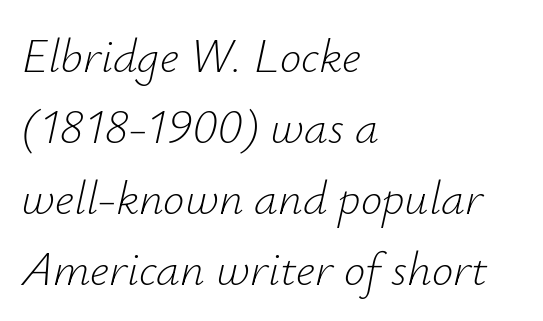
{"italic": "yes", "lean": "right", "slant_degrees": 12, "bold": "no", "weight": "light", "width": "normal", "stroke_contrast": "low", "x_height": "small", "monospaced": "no", "underline": "no", "align": "left", "line_spacing": "normal", "line_spacing_ratio": 1.48, "letter_spacing": "normal", "letter_spacing_em": 0.0, "glyph_px": 48}
